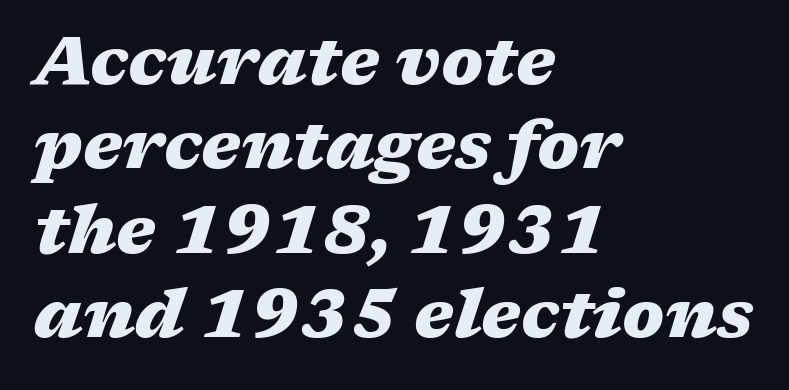
Q: Is the text bold? A: Yes.
Q: Is the text italic (slanted)? A: Yes, it leans right by about 17 degrees.
Q: Is the text underlined? A: No.
Q: How is the paragraph aligned? A: Left-aligned.
Q: Is the spacing between letters normal or unusually wide? A: Normal.
Q: Is the spacing between lines tight, normal or loose? A: Normal.
Q: Width (condensed, normal, or wide)? A: Wide.
Q: Stroke contrast? A: Medium.
Q: x-height? A: Medium.
Q: Monospaced? A: No.
